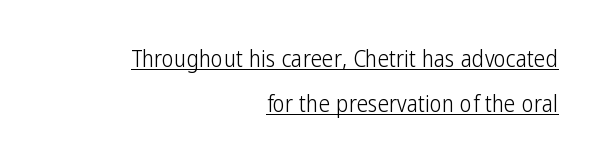
The image shows 23 px text type, upright; set right-aligned, loose line spacing (1.94x), normal letter spacing, underlined.
